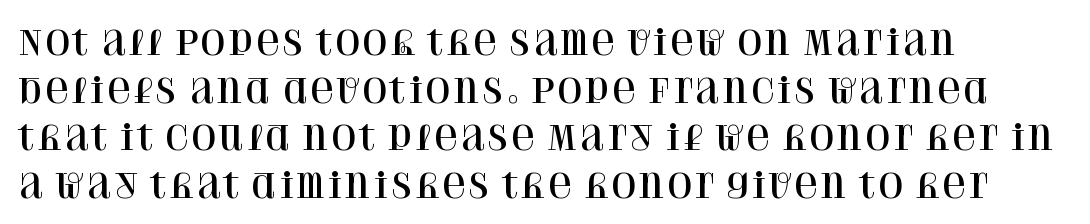
Q: Is the text italic (slanted)? A: No, it is upright.
Q: Is the typeface a serif or a sans-serif typeface? A: Serif.
Q: Is the text underlined? A: No.
Q: How is the paragraph aligned? A: Left-aligned.
Q: Is the spacing between letters normal or unusually wide? A: Normal.
Q: Is the spacing between lines tight, normal or loose? A: Normal.
Q: Width (condensed, normal, or wide)? A: Normal.
Q: Stroke contrast? A: High.
Q: x-height? A: Large.
Q: Monospaced? A: No.
